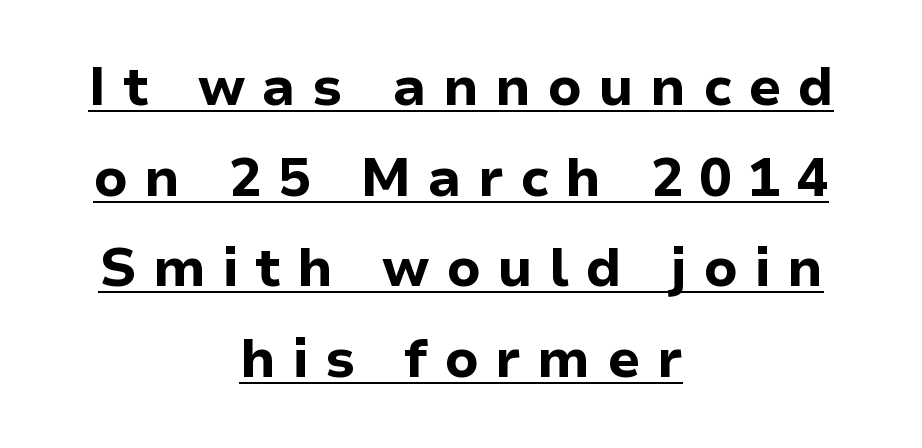
{"serif": "no", "italic": "no", "bold": "yes", "weight": "bold", "width": "normal", "stroke_contrast": "low", "x_height": "medium", "monospaced": "no", "underline": "yes", "align": "center", "line_spacing": "normal", "line_spacing_ratio": 1.68, "letter_spacing": "wide", "letter_spacing_em": 0.3, "glyph_px": 54}
